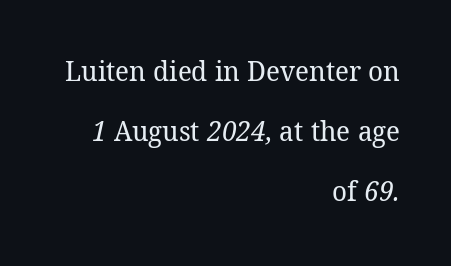
The image shows 28 px regular-weight serif type; set right-aligned, loose line spacing (2.14x), normal letter spacing, not underlined; low stroke contrast and a medium x-height.
